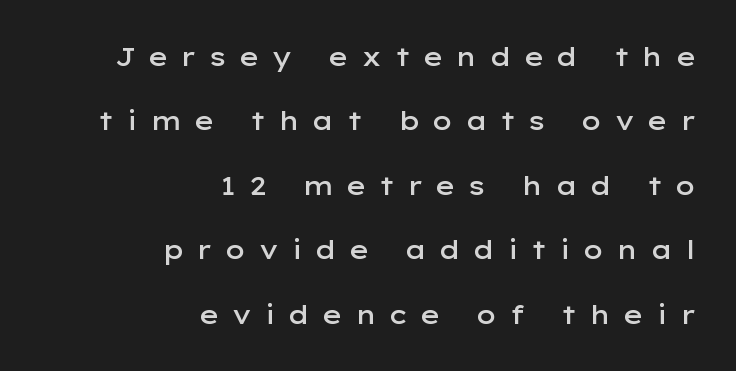
{"italic": "no", "bold": "semi", "underline": "no", "align": "right", "line_spacing": "loose", "line_spacing_ratio": 2.48, "letter_spacing": "wide", "letter_spacing_em": 0.48, "glyph_px": 26}
